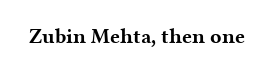
The letterforms sit shoulder to shoulder at normal distance. These lines were composed using upright roman letters. Check the space under the baseline: it is left empty. The sample has been set heavy, in full bold.
